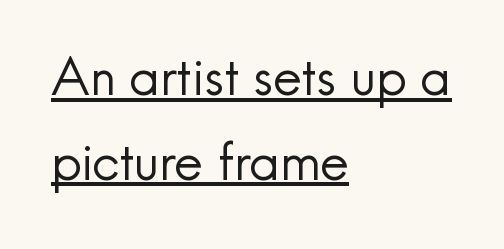
{"serif": "no", "italic": "no", "bold": "no", "weight": "regular", "width": "normal", "x_height": "small", "monospaced": "no", "underline": "yes", "align": "left", "line_spacing": "normal", "line_spacing_ratio": 1.66, "letter_spacing": "normal", "letter_spacing_em": 0.0, "glyph_px": 51}
